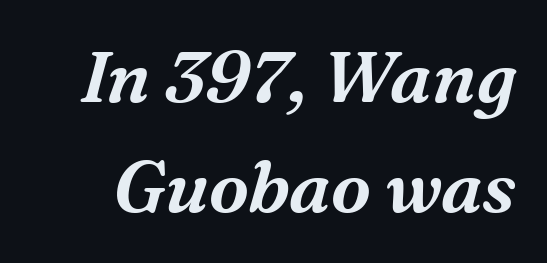
Q: Is the text italic (slanted)? A: Yes, it leans right by about 16 degrees.
Q: Is the typeface a serif or a sans-serif typeface? A: Serif.
Q: Is the text underlined? A: No.
Q: Is the spacing between letters normal or unusually wide? A: Normal.
Q: Is the spacing between lines tight, normal or loose? A: Normal.
Q: Width (condensed, normal, or wide)? A: Normal.
Q: Stroke contrast? A: Medium.
Q: x-height? A: Medium.
Q: Monospaced? A: No.
